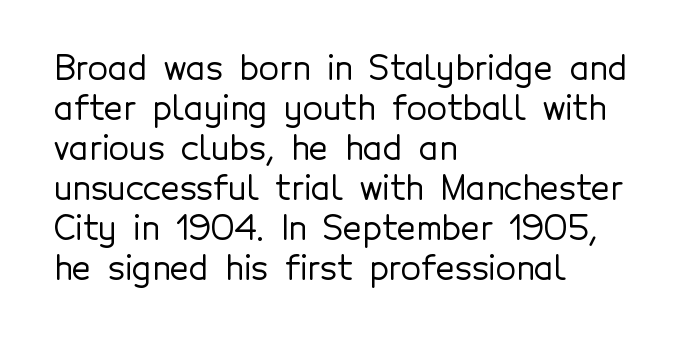
Examine the stroke ends and you'll find no serifs. Only glyphs here, with clear space below each row. All the whitespace from short lines collects on the right. Posture: upright roman. Tracking value appears to be zero — textbook default spacing.
